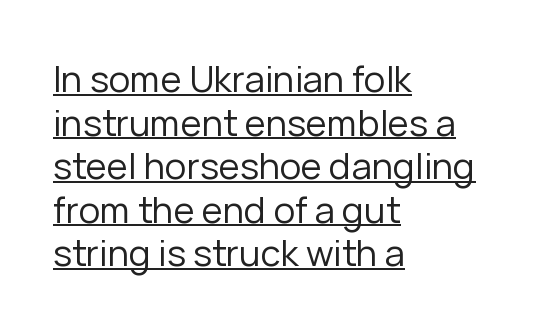
A typesetter would label this face a sans. Stem width sits at or under what a default text font uses. Posture: upright roman. The letters advance in unequal steps, a hallmark of proportional type.
